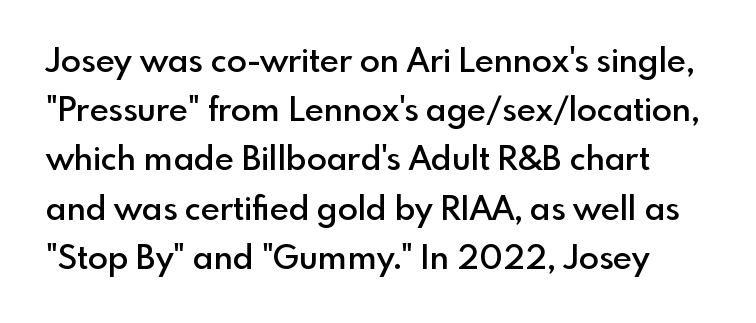
The image shows 33 px semibold sans-serif type, upright; set normal line spacing (1.49x), normal letter spacing, not underlined; a small x-height.
